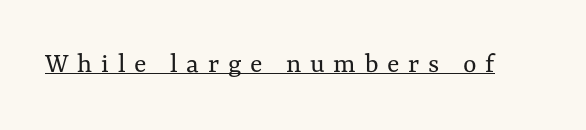
Q: Is the text bold? A: No.
Q: Is the text italic (slanted)? A: No, it is upright.
Q: Is the text underlined? A: Yes.
Q: Is the spacing between letters normal or unusually wide? A: Unusually wide.
Q: Width (condensed, normal, or wide)? A: Normal.
Q: Stroke contrast? A: Medium.
Q: x-height? A: Medium.
Q: Monospaced? A: No.
